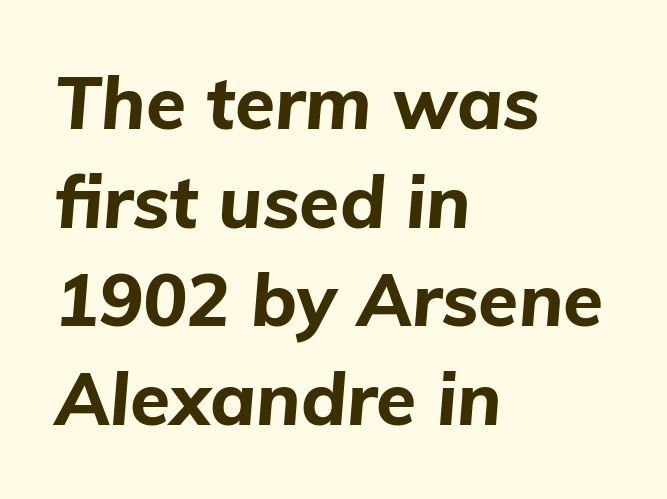
Plain, unruled lines of type. Observe the lean: these are italic letterforms. You'd pick this weight for a headline — it's a proper bold. You could not count columns in this text — the font is proportionally spaced. There is no visible air inserted between adjacent glyphs.
